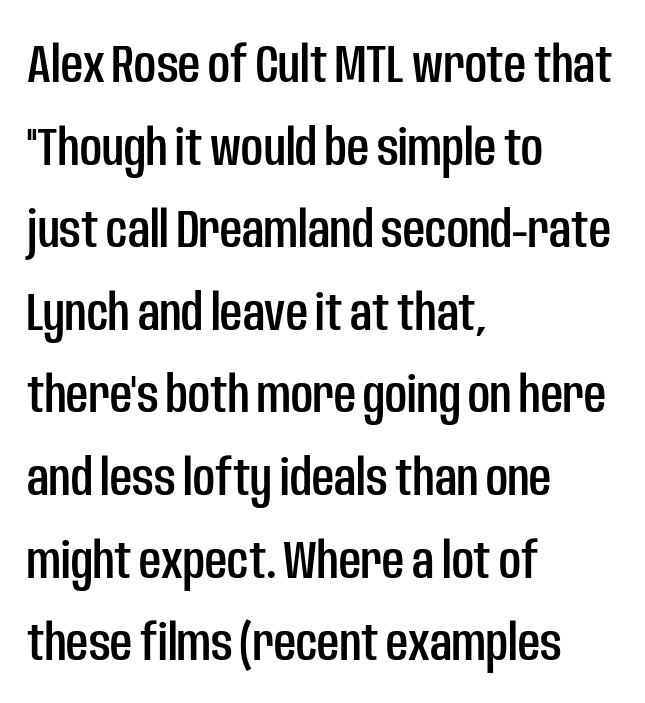
{"serif": "no", "italic": "no", "width": "condensed", "stroke_contrast": "low", "x_height": "large", "monospaced": "no", "underline": "no", "align": "left", "line_spacing": "normal", "line_spacing_ratio": 1.53, "letter_spacing": "normal", "letter_spacing_em": 0.0, "glyph_px": 54}
